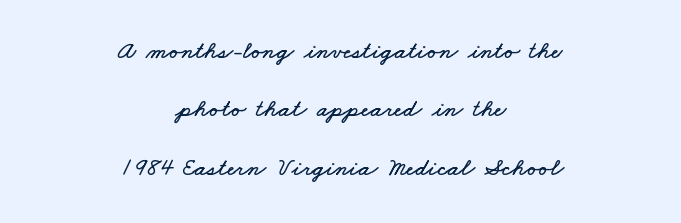
{"underline": "no", "align": "center", "line_spacing": "loose", "line_spacing_ratio": 2.34, "letter_spacing": "normal", "letter_spacing_em": 0.0, "glyph_px": 25}
